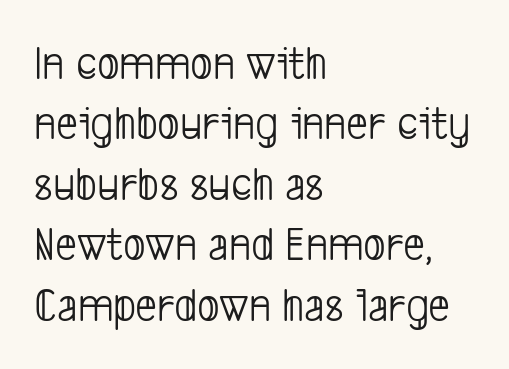
The image shows 48 px light, condensed sans-serif type; set left-aligned, normal line spacing (1.26x), normal letter spacing, not underlined; low stroke contrast and a medium x-height.
